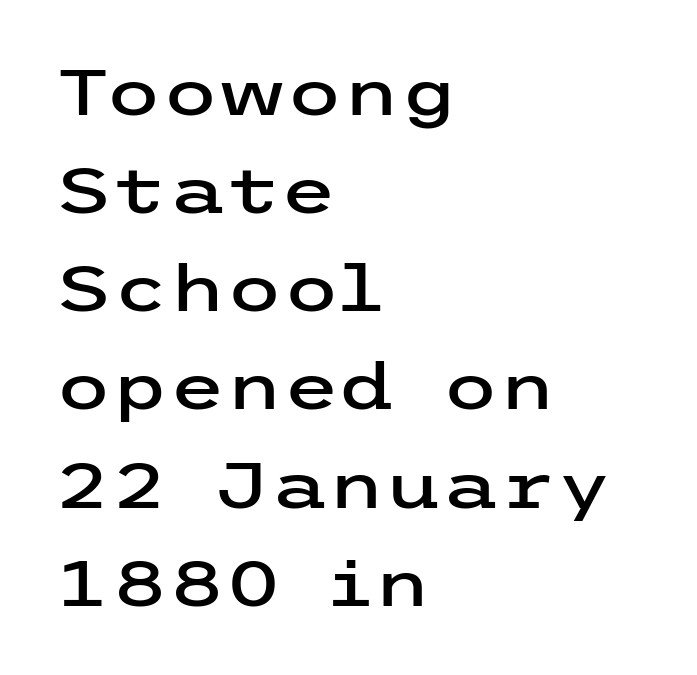
Q: Is the text italic (slanted)? A: No, it is upright.
Q: Is the typeface a serif or a sans-serif typeface? A: Sans-serif.
Q: Is the text underlined? A: No.
Q: How is the paragraph aligned? A: Left-aligned.
Q: Is the spacing between letters normal or unusually wide? A: Normal.
Q: Is the spacing between lines tight, normal or loose? A: Normal.
Q: Width (condensed, normal, or wide)? A: Wide.
Q: Stroke contrast? A: Low.
Q: x-height? A: Medium.
